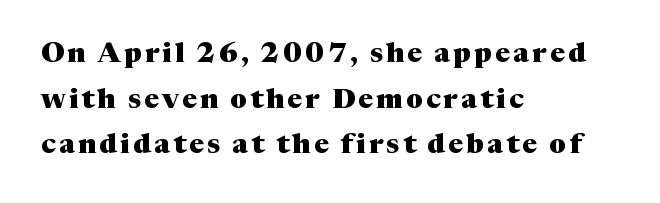
Q: Is the text bold? A: Yes.
Q: Is the text italic (slanted)? A: No, it is upright.
Q: Is the typeface a serif or a sans-serif typeface? A: Serif.
Q: Is the text underlined? A: No.
Q: How is the paragraph aligned? A: Left-aligned.
Q: Is the spacing between lines tight, normal or loose? A: Normal.
Q: Width (condensed, normal, or wide)? A: Normal.
Q: Stroke contrast? A: Medium.
Q: x-height? A: Medium.
Q: Monospaced? A: No.
